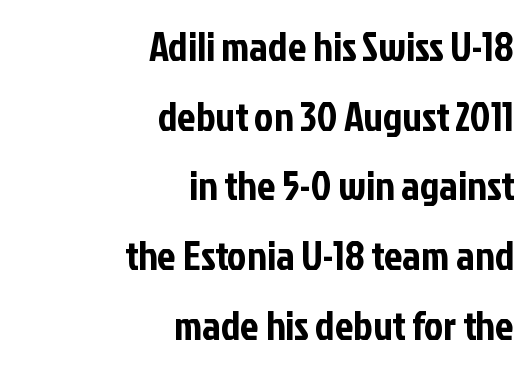
This sample uses a sans-serif face. No extra tracking has been applied to these lines. Every row of glyphs terminates at an identical x-position on the right. Is this a fixed-width face? No — the glyphs have proportional, varying widths.
